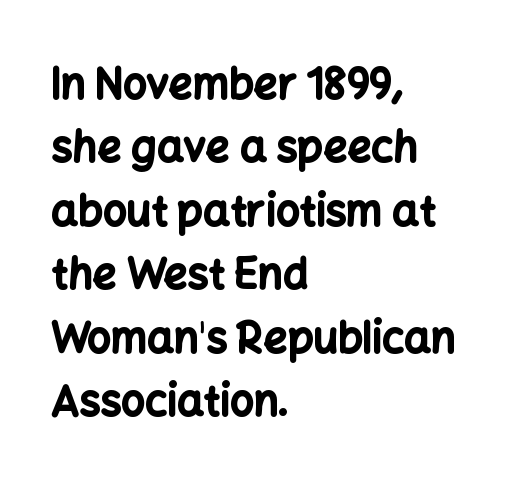
The image shows 42 px bold sans-serif type, upright; set left-aligned, normal line spacing (1.51x), normal letter spacing, not underlined; low stroke contrast and a medium x-height.
